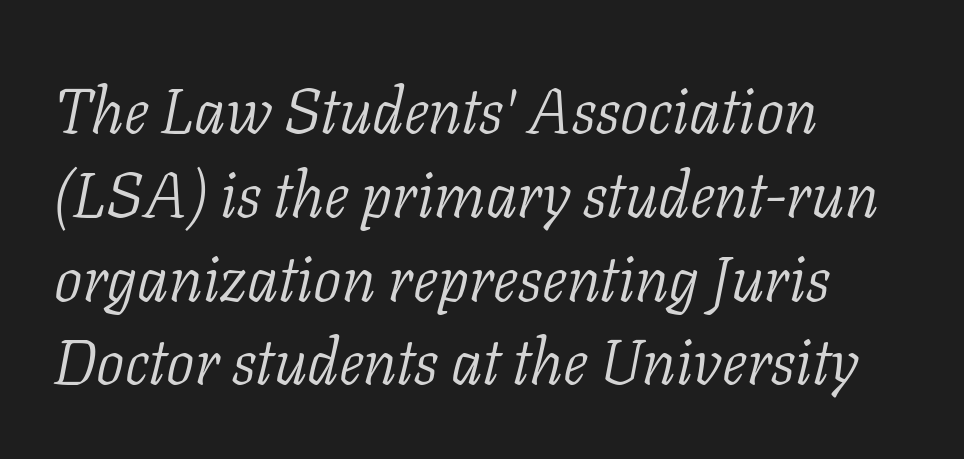
{"serif": "yes", "italic": "yes", "lean": "right", "slant_degrees": 11, "bold": "no", "weight": "light", "width": "normal", "stroke_contrast": "low", "x_height": "medium", "monospaced": "no", "underline": "no", "align": "left", "line_spacing": "normal", "line_spacing_ratio": 1.33, "letter_spacing": "normal", "letter_spacing_em": 0.0, "glyph_px": 63}
